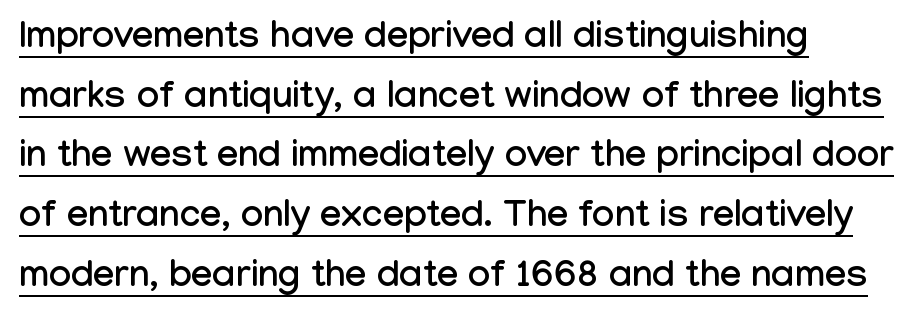
{"serif": "no", "italic": "no", "width": "condensed", "stroke_contrast": "low", "x_height": "medium", "monospaced": "no", "underline": "yes", "align": "left", "line_spacing": "normal", "line_spacing_ratio": 1.57, "letter_spacing": "normal", "letter_spacing_em": 0.0, "glyph_px": 38}
